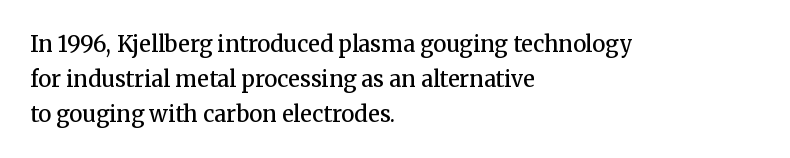
The image shows 22 px text type, upright; set left-aligned, normal line spacing (1.58x), normal letter spacing, not underlined.
